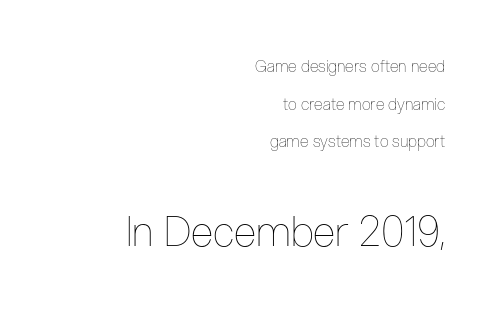
The image shows 41 px thin, condensed type, upright; set right-aligned, loose line spacing (2.35x), normal letter spacing, not underlined; the second (bottom) block is 2.56x larger; low stroke contrast and a medium x-height.
